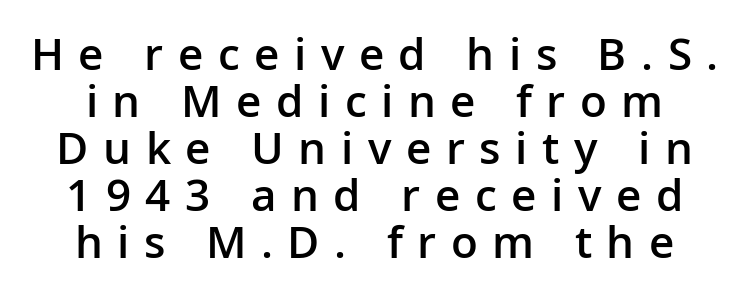
{"serif": "no", "italic": "no", "bold": "semi", "weight": "semibold", "width": "normal", "stroke_contrast": "low", "x_height": "medium", "monospaced": "no", "underline": "no", "line_spacing": "tight", "line_spacing_ratio": 1.07, "letter_spacing": "wide", "letter_spacing_em": 0.33, "glyph_px": 44}
